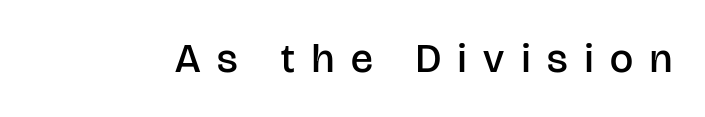
Bold? Not quite — semibold, heavier than regular but stopping short. Serif or sans? Sans — the stroke terminals are bare. The space directly below the letters is spotless. Think of a printed novel: that variable character pitch is what you see here.
